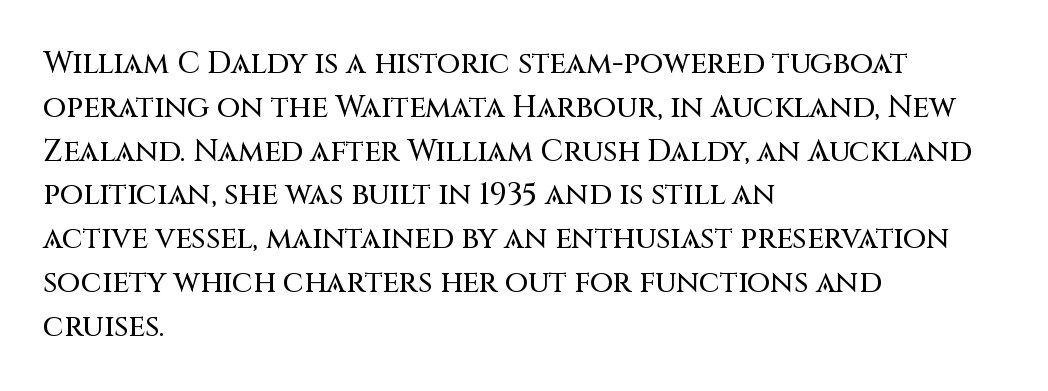
The image shows 30 px sans-serif type, upright; set left-aligned, normal line spacing (1.46x), normal letter spacing, not underlined; medium stroke contrast and a large x-height.
